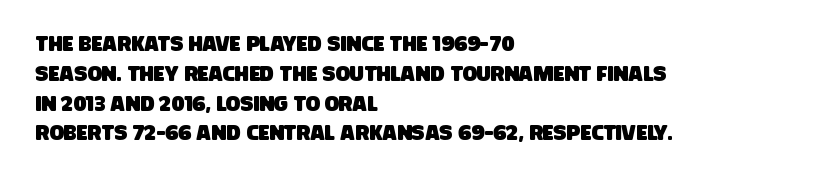
Line spacing here is normal. Default kerning and tracking; the words read as compact shapes. Which margin do the lines hug? The left one — the right edge is uneven. Check the space under the baseline: it is left empty.
